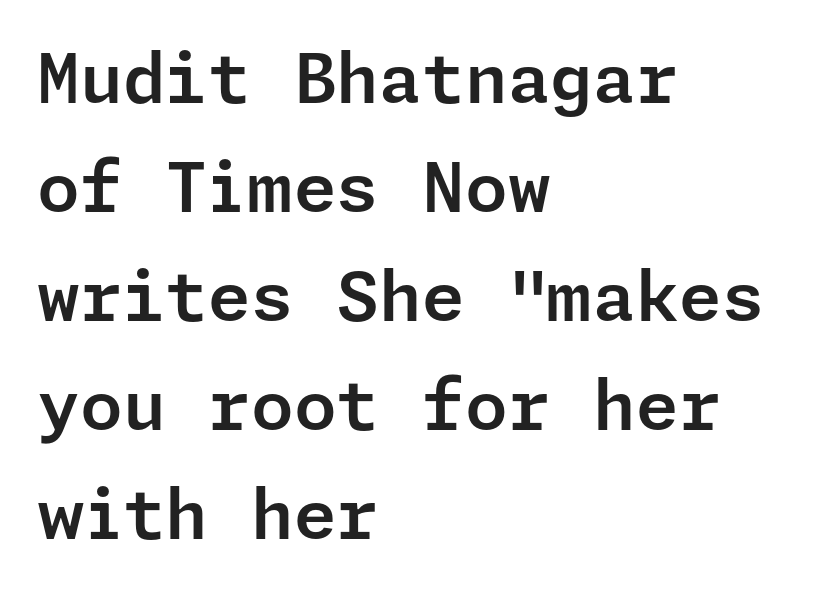
{"serif": "no", "italic": "no", "width": "normal", "stroke_contrast": "low", "x_height": "medium", "underline": "no", "align": "left", "line_spacing": "normal", "line_spacing_ratio": 1.58, "letter_spacing": "normal", "letter_spacing_em": 0.0, "glyph_px": 69}
